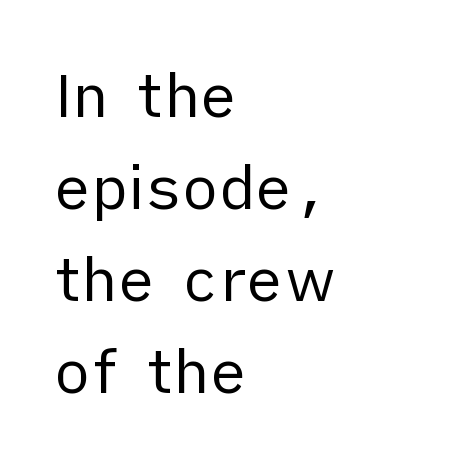
{"serif": "no", "italic": "no", "bold": "no", "weight": "regular", "width": "normal", "stroke_contrast": "low", "x_height": "medium", "monospaced": "no", "underline": "no", "align": "left", "line_spacing": "normal", "line_spacing_ratio": 1.51, "letter_spacing": "normal", "letter_spacing_em": 0.0, "glyph_px": 61}
